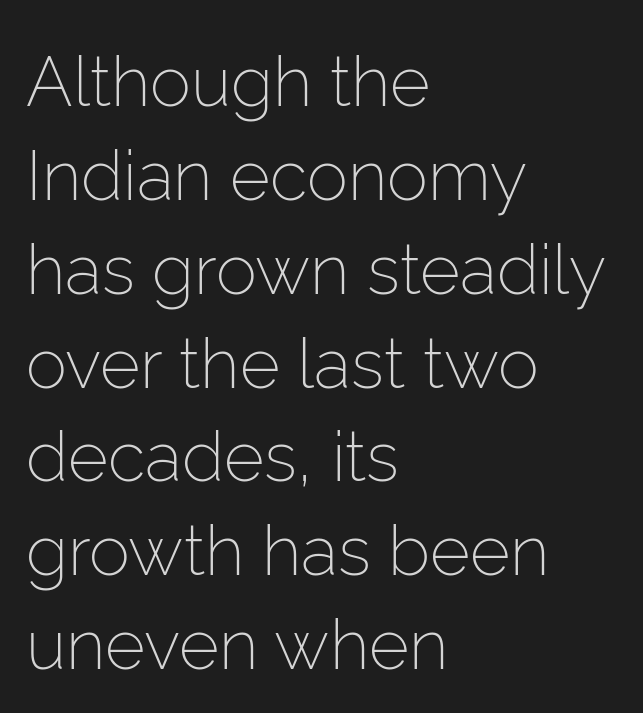
The image shows 69 px light sans-serif type, upright; set left-aligned, normal line spacing (1.36x), normal letter spacing, not underlined; low stroke contrast and a medium x-height.
